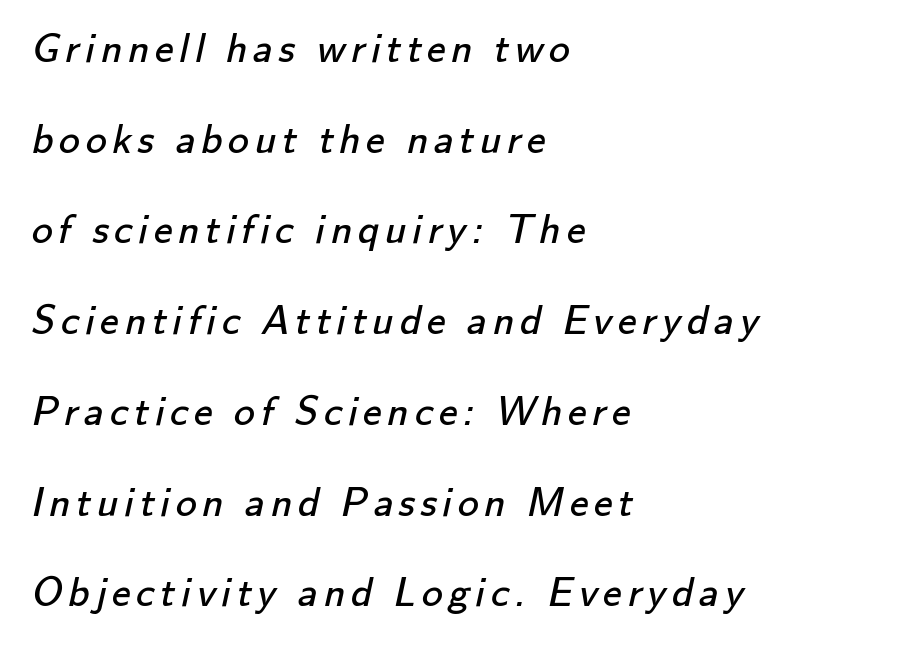
The image shows 42 px regular-weight sans-serif type; set left-aligned, loose line spacing (2.16x), not underlined; low stroke contrast and a small x-height.
